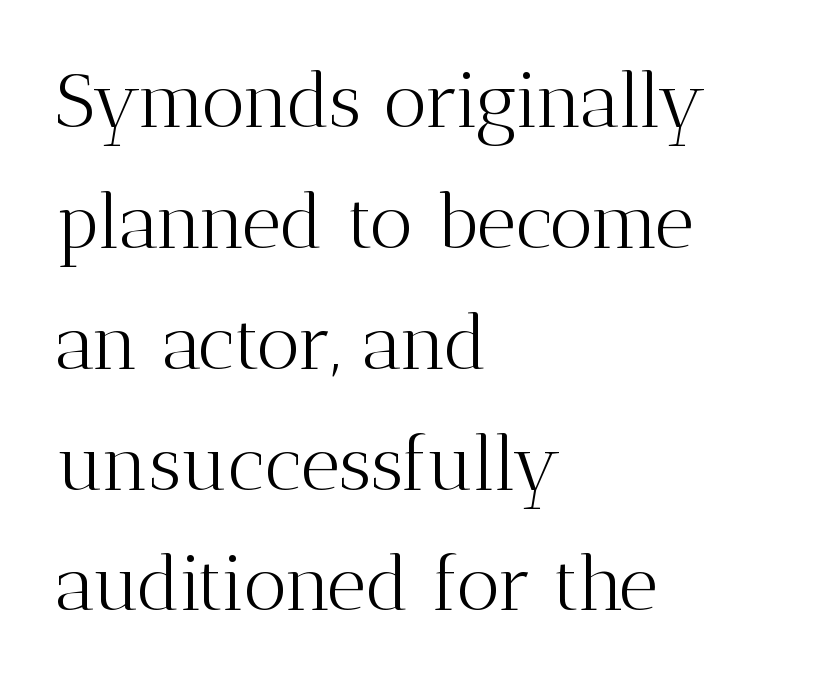
Weight: not bold — regular or lighter. Horizontal alignment here is leftward, the default for most running prose. Are there feet on the stems? There are — it's a serif. This is the regular roman posture of the typeface. Is this a fixed-width face? No — the glyphs have proportional, varying widths.
